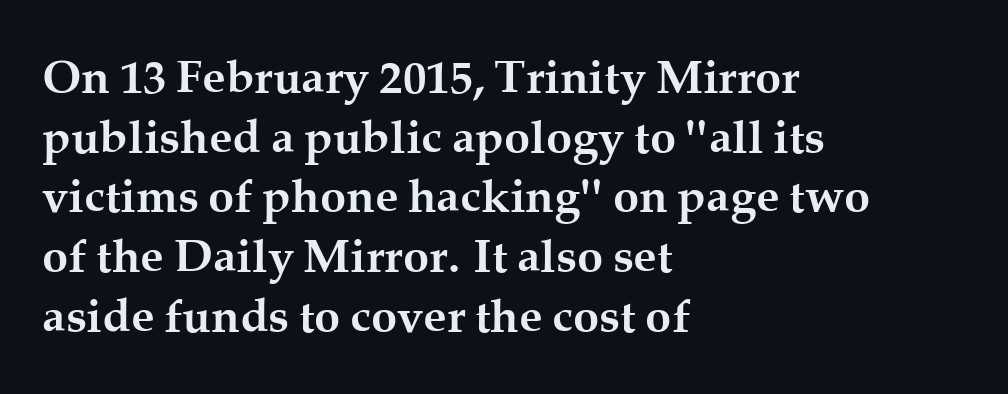
How would I describe the line gaps? Plain and ordinary. The compositor pushed each line to the left boundary. A clean baseline with only descenders dipping below it. These lines are rendered in a variable-pitch font.
